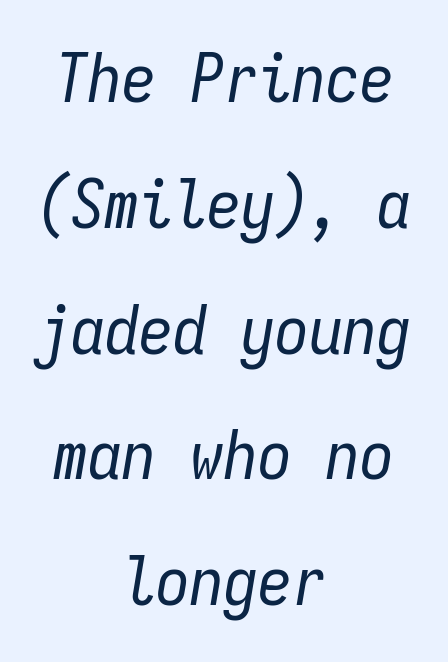
Between one letter and the next there's only the usual sliver of space. Caption: multi-line text, centered on the measure. Here the designer chose a console-style face with uniform glyph widths. Each stroke keeps to a modest, everyday thickness or less. Does the lettering tilt? It does — this is italic. Anything drawn beneath the words? Only blank space.
